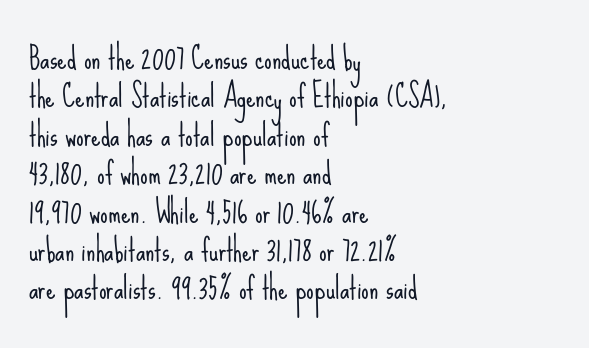
Check the space under the baseline: it is left empty. On a weight scale, this lands at 450 or below. What stands out about the letter spacing? Nothing — it is the standard amount. Note the varied advance widths — an 'i' is clearly narrower than an 'm'.
